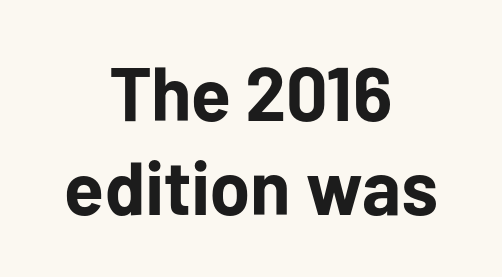
These lines are composed in type without serifs. A student would call this center alignment; a typographer would say set centered. Each letter keeps its own natural width here, so spacing adapts to shape. Words appear dense and cohesive because spacing is normal.
